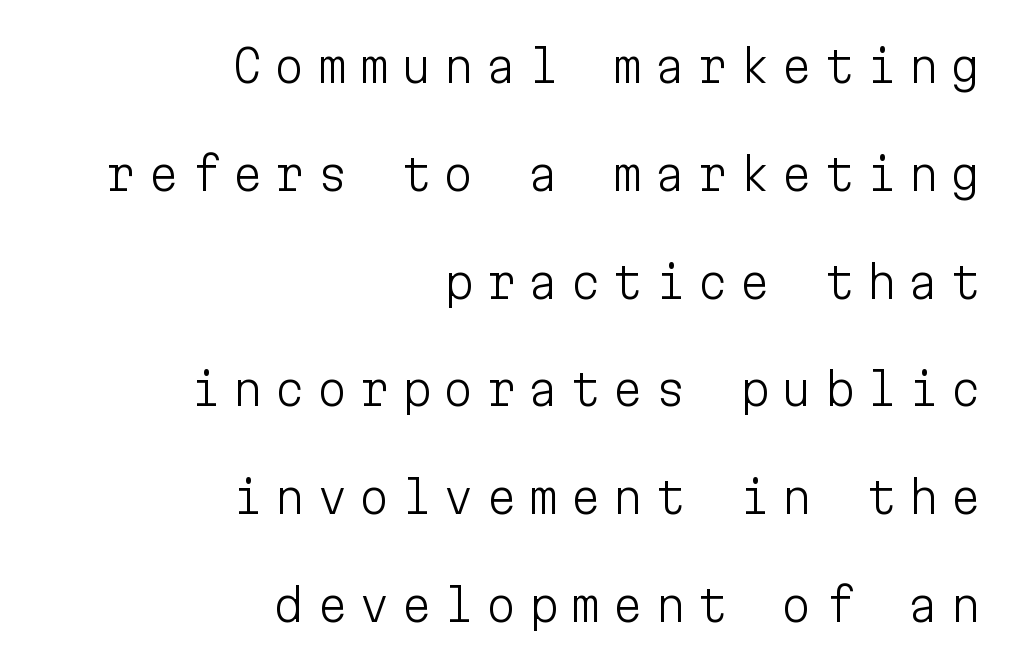
The image shows 44 px light sans-serif type, upright, monospaced; set right-aligned, loose line spacing (2.45x), unusually wide letter spacing (+0.26 em), not underlined; low stroke contrast and a medium x-height.
